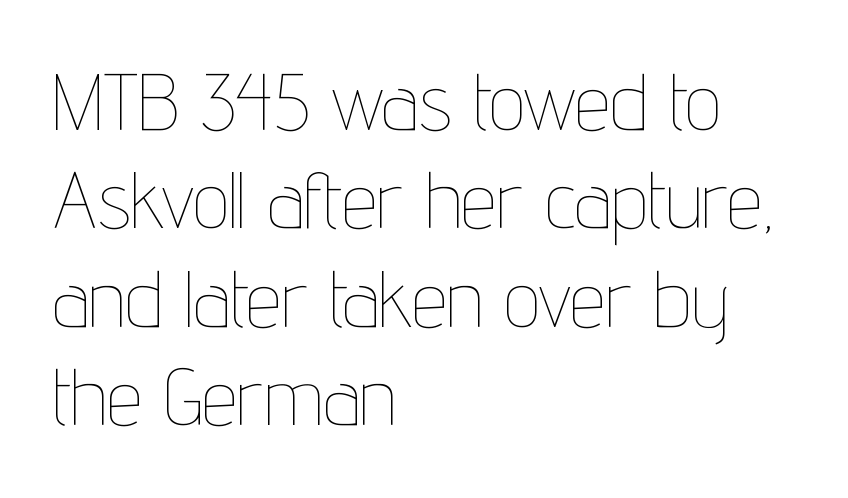
The typesetting does not lean heavy: it is not bold. Horizontal alignment here is leftward, the default for most running prose. Descender tails drop into unmarked territory. Do the letters lean? They stand straight. Caption: standard tracking, unaltered. Note the varied advance widths — an 'i' is clearly narrower than an 'm'.
